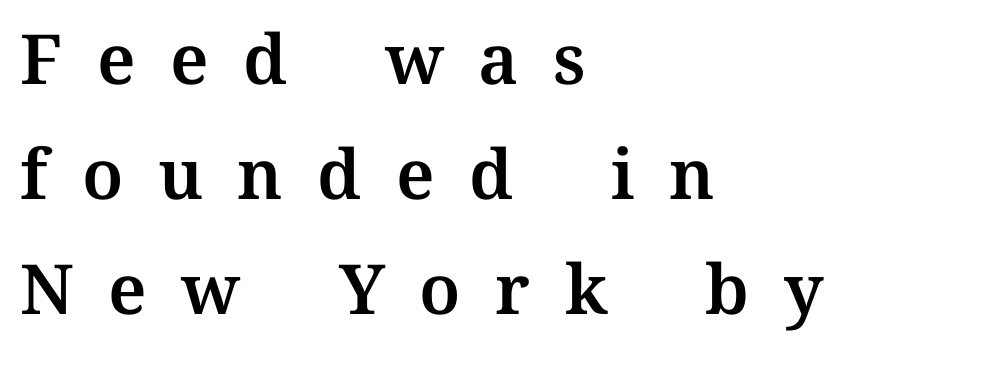
The image shows 69 px text type, upright; set left-aligned, normal line spacing (1.67x), unusually wide letter spacing (+0.5 em), not underlined; medium stroke contrast and a medium x-height.
